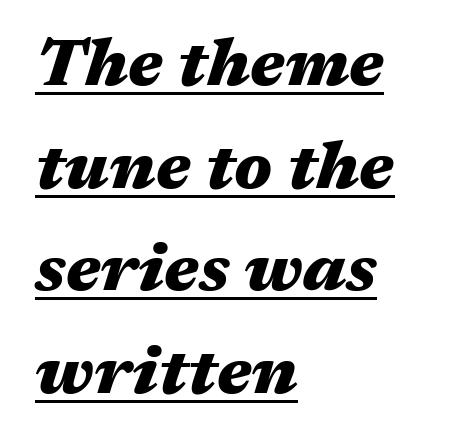
Q: Is the text bold? A: Yes.
Q: Is the text italic (slanted)? A: Yes, it leans right by about 17 degrees.
Q: Is the text underlined? A: Yes.
Q: How is the paragraph aligned? A: Left-aligned.
Q: Is the spacing between letters normal or unusually wide? A: Normal.
Q: Is the spacing between lines tight, normal or loose? A: Normal.
Q: Width (condensed, normal, or wide)? A: Wide.
Q: Stroke contrast? A: Medium.
Q: x-height? A: Medium.
Q: Monospaced? A: No.
